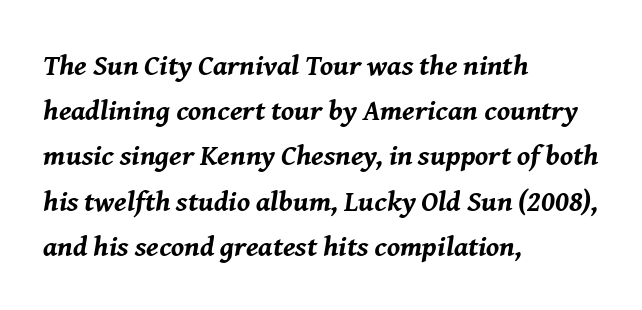
{"italic": "yes", "lean": "right", "slant_degrees": 8, "bold": "yes", "weight": "bold", "width": "normal", "stroke_contrast": "medium", "x_height": "medium", "monospaced": "no", "underline": "no", "align": "left", "line_spacing": "normal", "line_spacing_ratio": 1.56, "letter_spacing": "normal", "letter_spacing_em": 0.0, "glyph_px": 29}
